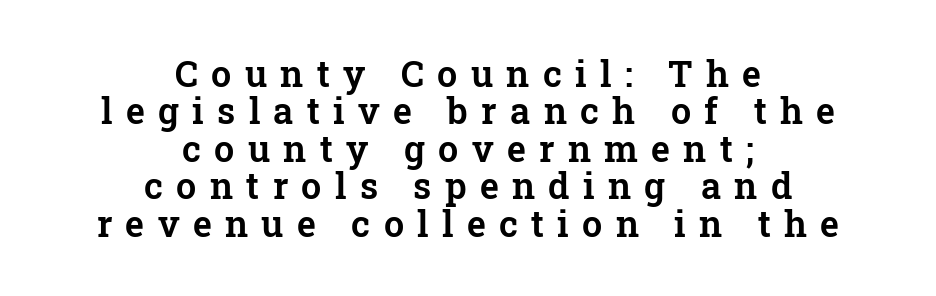
Q: Is the text italic (slanted)? A: No, it is upright.
Q: Is the typeface a serif or a sans-serif typeface? A: Serif.
Q: Is the text underlined? A: No.
Q: How is the paragraph aligned? A: Centered.
Q: Is the spacing between letters normal or unusually wide? A: Unusually wide.
Q: Is the spacing between lines tight, normal or loose? A: Tight.
Q: Width (condensed, normal, or wide)? A: Normal.
Q: Stroke contrast? A: Low.
Q: x-height? A: Medium.
Q: Monospaced? A: No.
